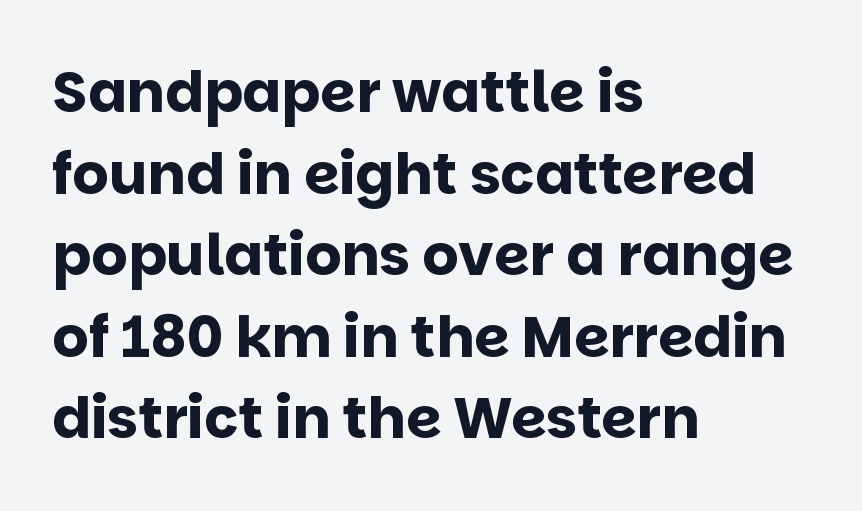
The image shows 57 px bold sans-serif type, upright; set left-aligned, normal line spacing (1.43x), normal letter spacing, not underlined; low stroke contrast and a large x-height.
